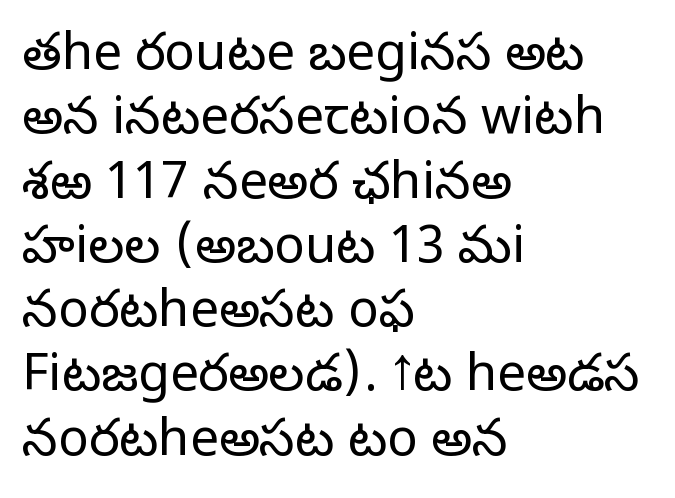
The text block is weighted toward the left margin, trailing off unevenly rightward. Baseline-to-baseline distance is the conventional proportion of letter height. Honestly, there is no underline to notice here at all. Standard letterfit; no display-style spreading of the glyphs. Notice how the stems are strictly vertical — no italics here. Examine the stroke ends and you'll find no serifs.
